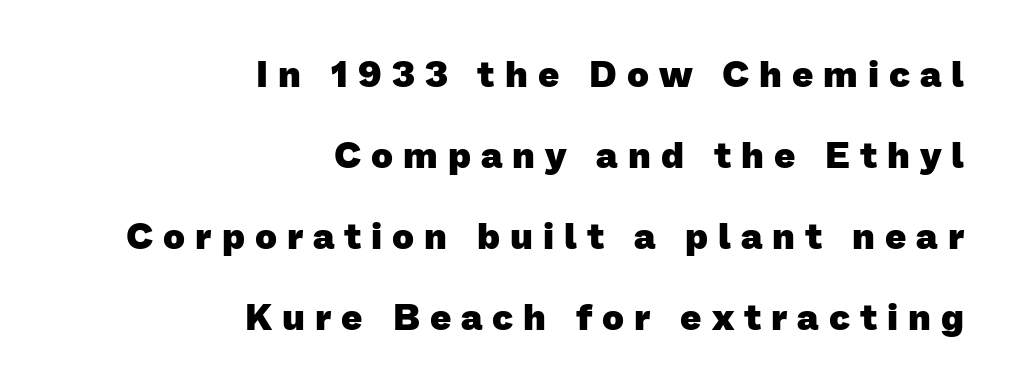
Is this a fixed-width face? No — the glyphs have proportional, varying widths. A flush-right, rag-left setting is used for this passage. Bare-footed words on every line. Spacing between characters has been opened up far beyond the box default.
